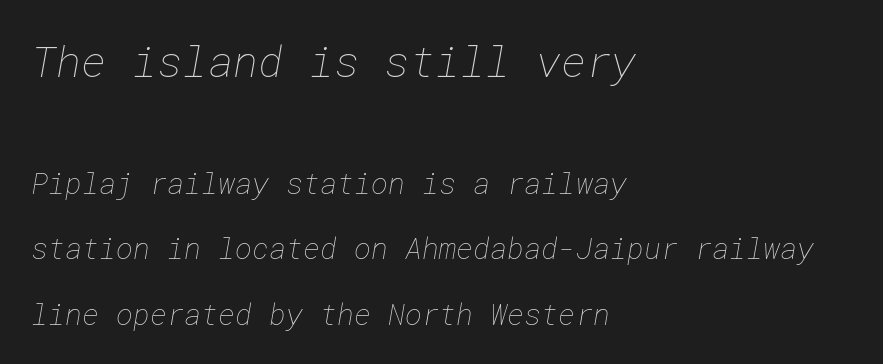
{"bold": "no", "weight": "thin", "width": "normal", "stroke_contrast": "low", "x_height": "medium", "underline": "no", "align": "left", "line_spacing": "loose", "line_spacing_ratio": 2.26, "letter_spacing": "normal", "letter_spacing_em": 0.0, "larger_block": "first", "size_ratio": 1.48, "glyph_px": 43}
